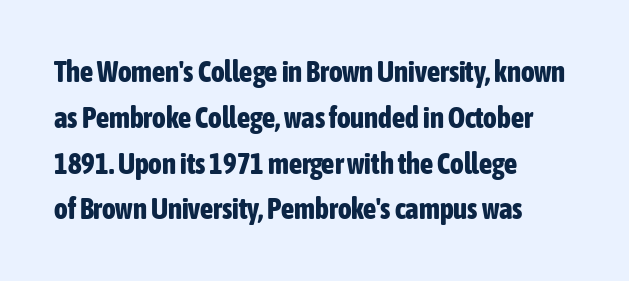
The image shows 29 px bold, condensed sans-serif type, upright; set left-aligned, normal line spacing (1.58x), normal letter spacing, not underlined; low stroke contrast and a medium x-height.
